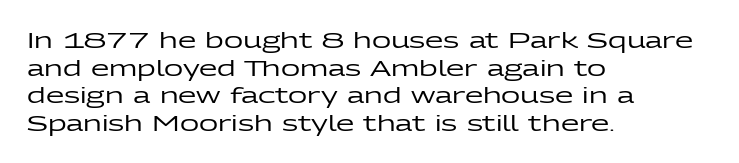
Line starts are locked; line ends wander. Leading matches the norm, producing a regular column. Characters remain perfectly vertical along every line. The area under the type is left untouched. Caption: standard tracking, unaltered.
